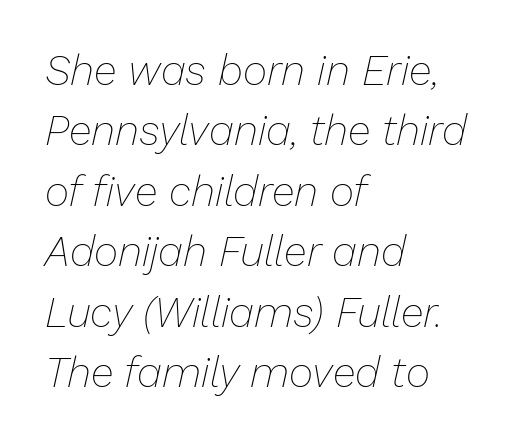
The image shows 42 px thin type, italic (leaning right); set left-aligned, normal line spacing (1.44x), normal letter spacing, not underlined; low stroke contrast and a medium x-height.
